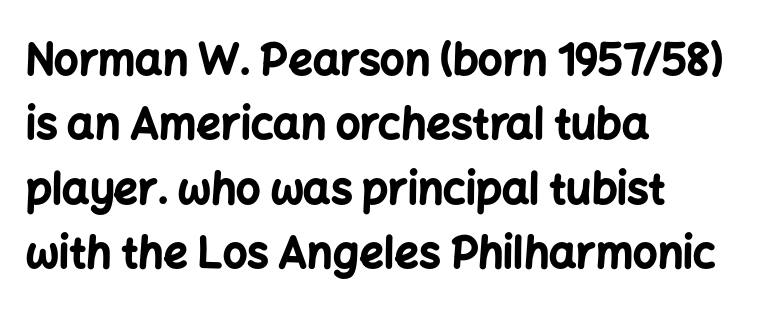
Q: Is the text bold? A: Yes.
Q: Is the text italic (slanted)? A: No, it is upright.
Q: Is the typeface a serif or a sans-serif typeface? A: Sans-serif.
Q: Is the text underlined? A: No.
Q: How is the paragraph aligned? A: Left-aligned.
Q: Is the spacing between letters normal or unusually wide? A: Normal.
Q: Is the spacing between lines tight, normal or loose? A: Normal.
Q: Width (condensed, normal, or wide)? A: Normal.
Q: Stroke contrast? A: Low.
Q: x-height? A: Medium.
Q: Monospaced? A: No.
